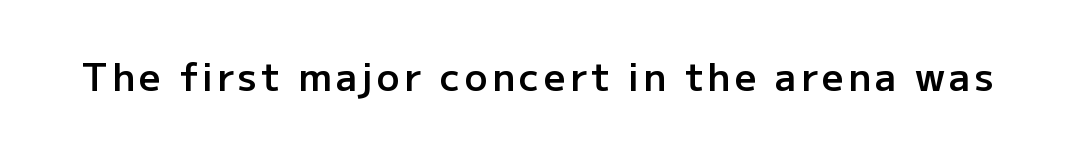
{"serif": "no", "italic": "no", "bold": "semi", "weight": "semibold", "width": "normal", "stroke_contrast": "low", "x_height": "medium", "monospaced": "no", "underline": "no", "glyph_px": 38}
